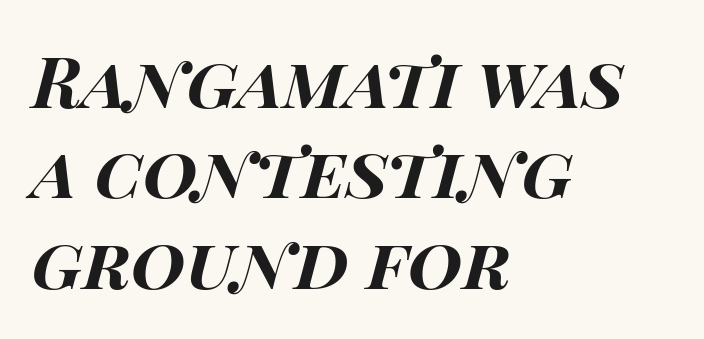
{"italic": "yes", "lean": "right", "slant_degrees": 14, "bold": "yes", "weight": "bold", "width": "wide", "stroke_contrast": "high", "x_height": "large", "monospaced": "no", "underline": "no", "align": "left", "line_spacing": "normal", "line_spacing_ratio": 1.29, "letter_spacing": "normal", "letter_spacing_em": 0.0, "glyph_px": 70}
